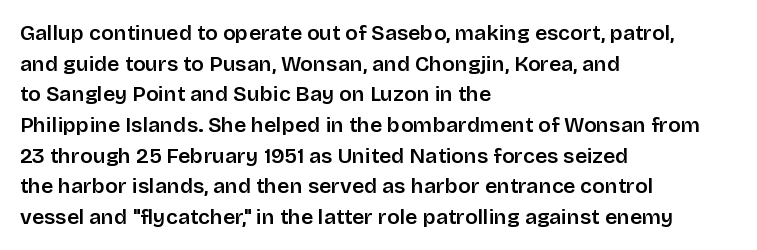
Q: Is the text bold? A: Semi-bold.
Q: Is the text italic (slanted)? A: No, it is upright.
Q: Is the text underlined? A: No.
Q: How is the paragraph aligned? A: Left-aligned.
Q: Is the spacing between letters normal or unusually wide? A: Normal.
Q: Is the spacing between lines tight, normal or loose? A: Normal.
